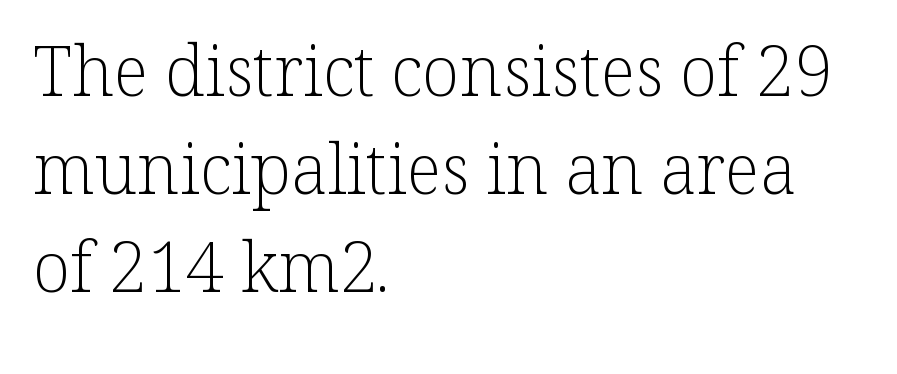
{"serif": "yes", "italic": "no", "bold": "no", "weight": "light", "width": "normal", "stroke_contrast": "low", "x_height": "medium", "monospaced": "no", "underline": "no", "align": "left", "line_spacing": "normal", "line_spacing_ratio": 1.42, "letter_spacing": "normal", "letter_spacing_em": 0.0, "glyph_px": 69}
